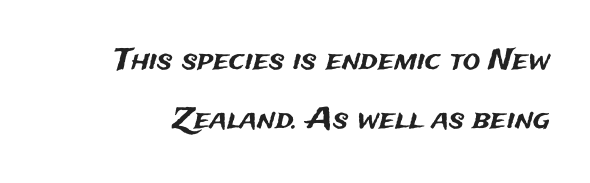
One glance says open: line gaps are wider than usual. The area under the type is left untouched. Looks like regular typesetting: each glyph gets only the width it needs.
